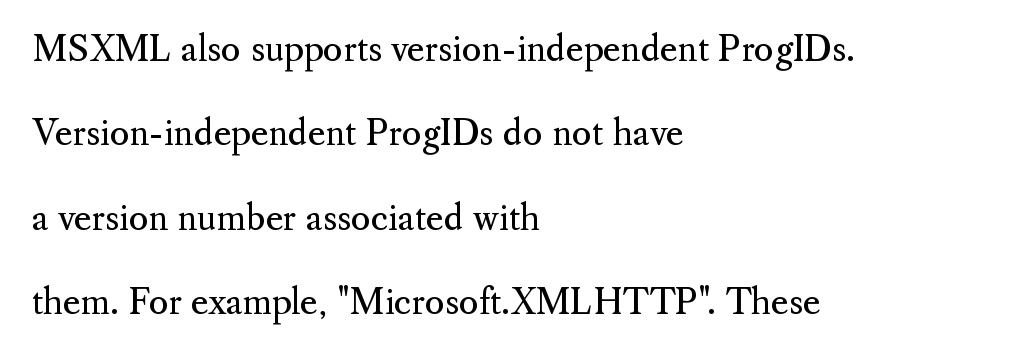
Short note: letters normally spaced. Loosely led — the rows are spread out. The characters are drawn with everyday or finer stroke widths. Alignment: flush left. The string is rendered with underlining switched off.
